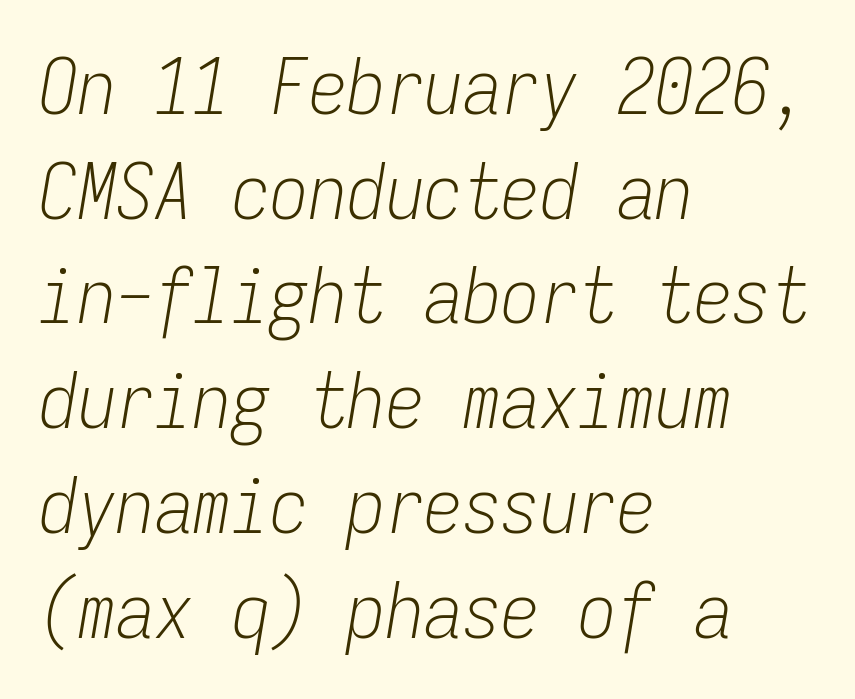
The image shows 77 px light, condensed type, italic (leaning right), monospaced; set left-aligned, normal line spacing (1.36x), normal letter spacing, not underlined; low stroke contrast and a medium x-height.
